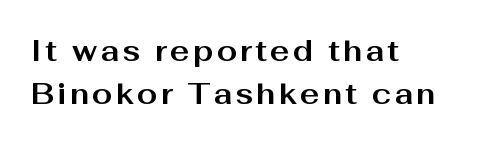
{"serif": "no", "italic": "no", "bold": "yes", "weight": "bold", "width": "wide", "stroke_contrast": "medium", "x_height": "medium", "monospaced": "no", "underline": "no", "align": "left", "line_spacing": "normal", "line_spacing_ratio": 1.48, "glyph_px": 29}
